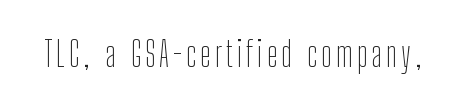
Each stroke keeps to a modest, everyday thickness or less. Beneath every word, the page is bare. To sum up the face: it is a sans, with no serifs. Quick note: not italic, upright. Character widths vary here, with narrow letters taking less room than wide ones.
